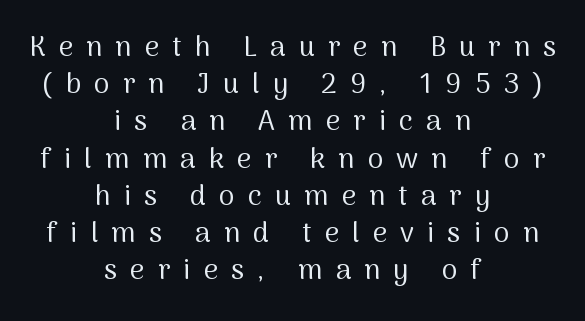
Q: Is the text bold? A: No.
Q: Is the text italic (slanted)? A: No, it is upright.
Q: Is the typeface a serif or a sans-serif typeface? A: Sans-serif.
Q: Is the text underlined? A: No.
Q: How is the paragraph aligned? A: Centered.
Q: Is the spacing between letters normal or unusually wide? A: Unusually wide.
Q: Is the spacing between lines tight, normal or loose? A: Normal.
Q: Width (condensed, normal, or wide)? A: Normal.
Q: Stroke contrast? A: Medium.
Q: x-height? A: Medium.
Q: Monospaced? A: No.
